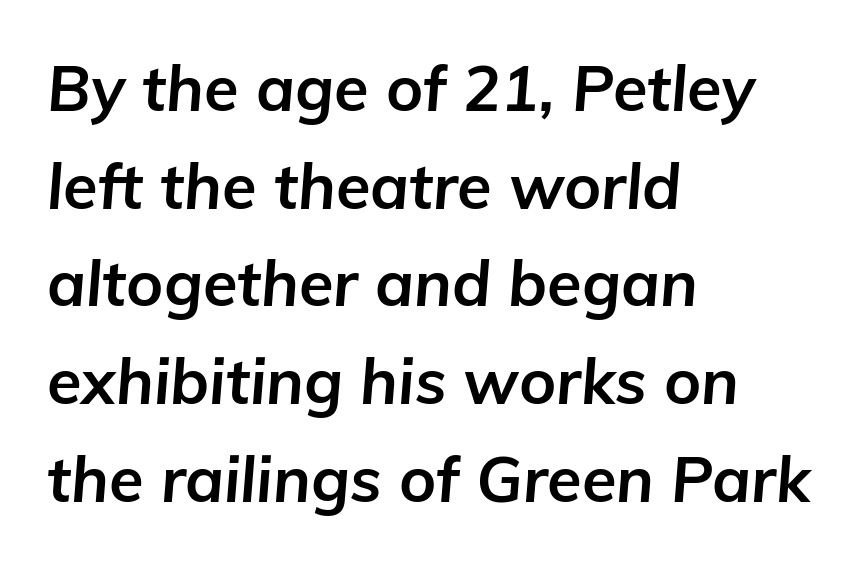
Q: Is the text bold? A: Yes.
Q: Is the text italic (slanted)? A: Yes, it leans right by about 5 degrees.
Q: Is the text underlined? A: No.
Q: How is the paragraph aligned? A: Left-aligned.
Q: Is the spacing between letters normal or unusually wide? A: Normal.
Q: Is the spacing between lines tight, normal or loose? A: Normal.
Q: Width (condensed, normal, or wide)? A: Normal.
Q: Stroke contrast? A: Low.
Q: x-height? A: Medium.
Q: Monospaced? A: No.
